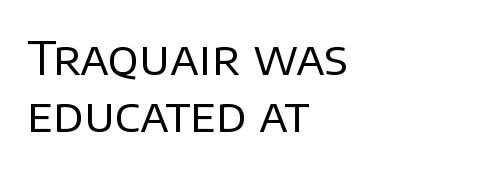
The letters carry no serifs — their stems end cleanly without finishing strokes. The lines in this sample share a left origin and differ only in where they stop. Looks like regular typesetting: each glyph gets only the width it needs. A typesetter would mark this as roman, not italic. Underline: absent. This reads as an unemphasized weight, regular at the heaviest.
